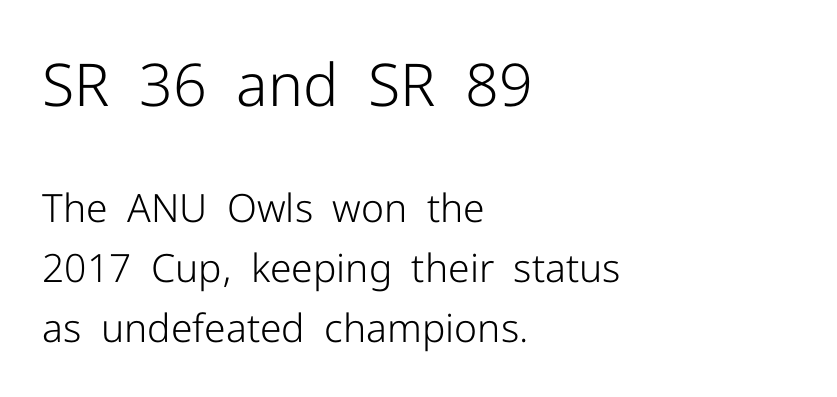
Q: Is the text bold? A: No.
Q: Is the text italic (slanted)? A: No, it is upright.
Q: Is the typeface a serif or a sans-serif typeface? A: Sans-serif.
Q: Is the text underlined? A: No.
Q: How is the paragraph aligned? A: Left-aligned.
Q: Is the spacing between letters normal or unusually wide? A: Normal.
Q: Is the spacing between lines tight, normal or loose? A: Normal.
Q: Which block of text is set in a larger size, the first (top) or the second (bottom)? A: The first (top) one.
Q: Width (condensed, normal, or wide)? A: Normal.
Q: Stroke contrast? A: Low.
Q: x-height? A: Medium.
Q: Monospaced? A: No.
